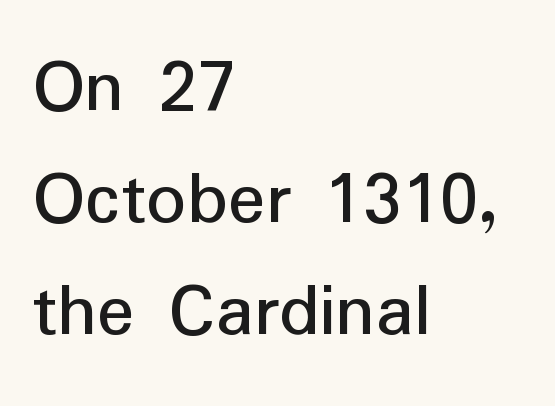
{"serif": "no", "italic": "no", "bold": "no", "weight": "regular", "width": "normal", "stroke_contrast": "low", "x_height": "medium", "monospaced": "no", "underline": "no", "align": "left", "line_spacing": "normal", "line_spacing_ratio": 1.42, "letter_spacing": "normal", "letter_spacing_em": 0.0, "glyph_px": 79}
